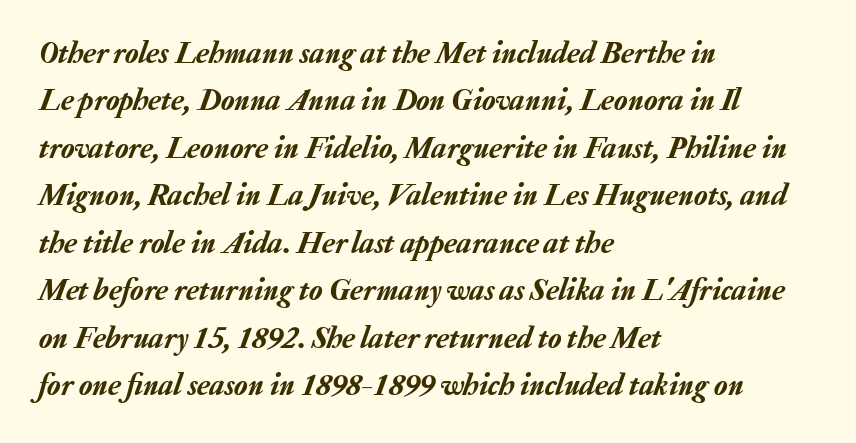
Q: Is the text italic (slanted)? A: Yes, it leans right by about 20 degrees.
Q: Is the text underlined? A: No.
Q: How is the paragraph aligned? A: Left-aligned.
Q: Is the spacing between letters normal or unusually wide? A: Normal.
Q: Is the spacing between lines tight, normal or loose? A: Normal.
Q: Width (condensed, normal, or wide)? A: Normal.
Q: Stroke contrast? A: Low.
Q: x-height? A: Medium.
Q: Monospaced? A: No.
